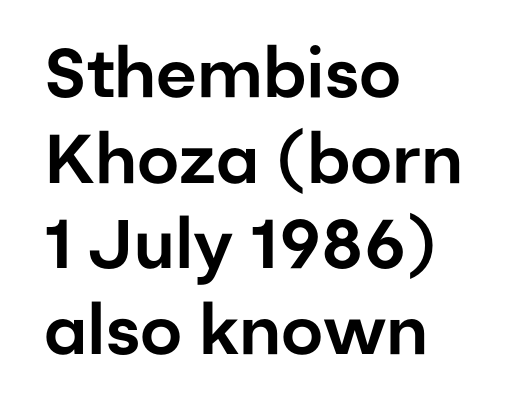
Spacing verdict: proportional, widths tailored to each character. The font family rendered here belongs to the sans-serif group. Leftover space on each line is placed entirely after the last word. Each word holds together tightly as a unit, with standard inter-letter gaps. No word sits above an underline. Notice how the stems are strictly vertical — no italics here.
